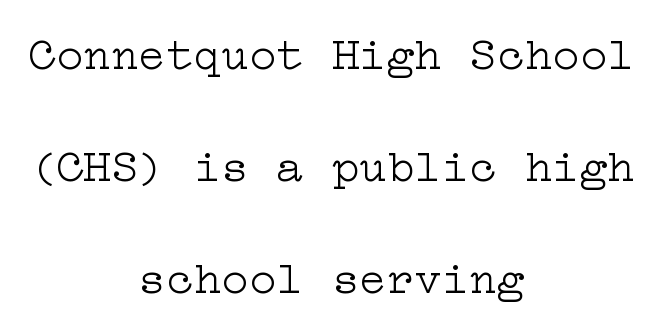
The image shows 46 px light, wide serif type, upright; set centered, loose line spacing (2.44x), normal letter spacing, not underlined; low stroke contrast and a medium x-height.
